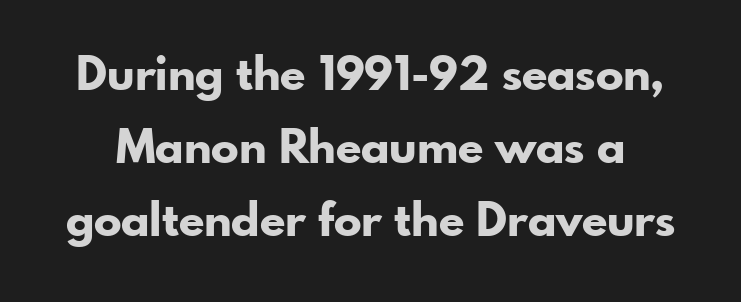
The vertical gap from one line to the next is medium. Do the characters align in a grid? No, the font is proportional. Vertical strokes here are truly vertical. Honestly, there is no underline to notice here at all.
